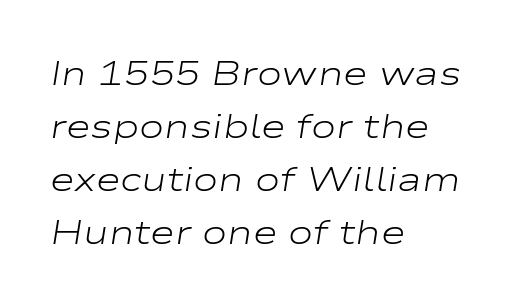
Posture: slanted. Here the designer chose a conventional face with non-uniform glyph widths. This reads as an unemphasized weight, regular at the heaviest. No extra tracking has been applied to these lines.
